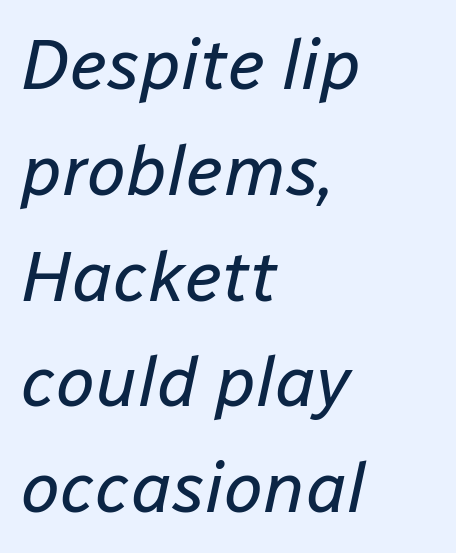
Casual observation: everything's shoved over to the left. Looking at the ascenders, they clearly lean. Quick note: interline space is typical. Check under the words: just untouched page. Is this a fixed-width face? No — the glyphs have proportional, varying widths. The face used here is rendered with its standard letterfit.
